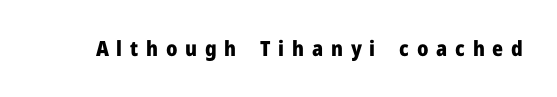
Q: Is the text bold? A: Yes.
Q: Is the text italic (slanted)? A: No, it is upright.
Q: Is the text underlined? A: No.
Q: Is the spacing between letters normal or unusually wide? A: Unusually wide.
